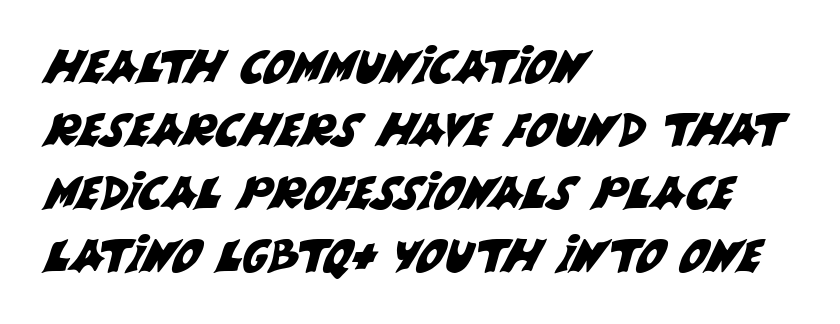
The image shows 45 px sans-serif type; set left-aligned, normal line spacing (1.4x), normal letter spacing, not underlined; medium stroke contrast and a large x-height.
